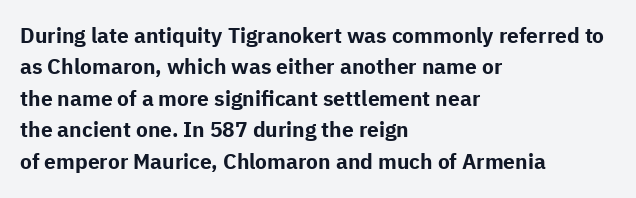
Q: Is the text bold? A: Yes.
Q: Is the text italic (slanted)? A: No, it is upright.
Q: Is the text underlined? A: No.
Q: How is the paragraph aligned? A: Left-aligned.
Q: Is the spacing between letters normal or unusually wide? A: Normal.
Q: Is the spacing between lines tight, normal or loose? A: Normal.
